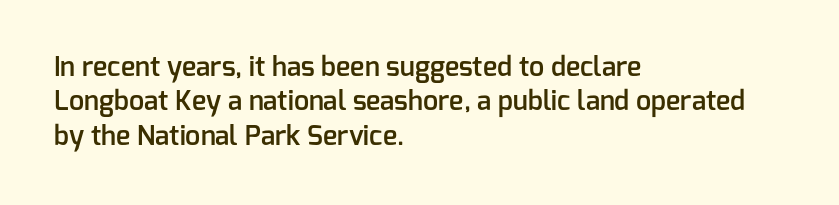
Q: Is the text bold? A: Semi-bold.
Q: Is the text italic (slanted)? A: No, it is upright.
Q: Is the text underlined? A: No.
Q: How is the paragraph aligned? A: Left-aligned.
Q: Is the spacing between letters normal or unusually wide? A: Normal.
Q: Is the spacing between lines tight, normal or loose? A: Normal.
